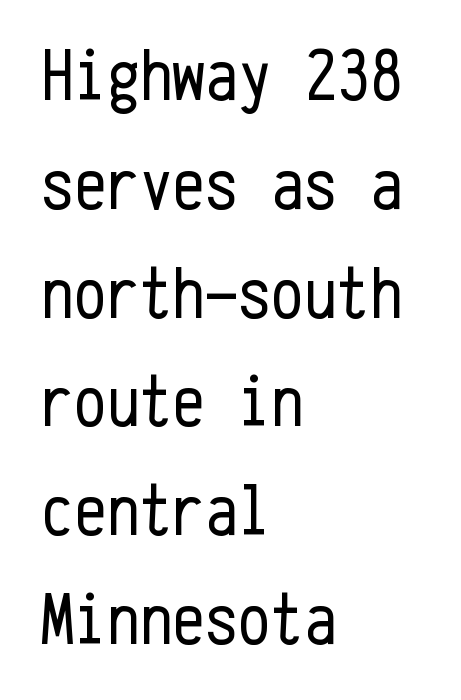
{"serif": "no", "italic": "no", "bold": "no", "weight": "regular", "width": "condensed", "stroke_contrast": "low", "x_height": "medium", "monospaced": "yes", "underline": "no", "align": "left", "line_spacing": "normal", "line_spacing_ratio": 1.49, "letter_spacing": "normal", "letter_spacing_em": 0.0, "glyph_px": 73}
